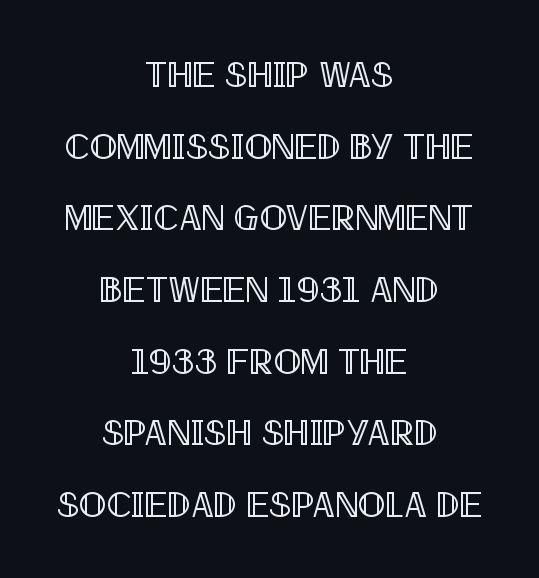
The image shows 36 px condensed type, upright; set centered, loose line spacing (1.99x), normal letter spacing, not underlined; a large x-height.
